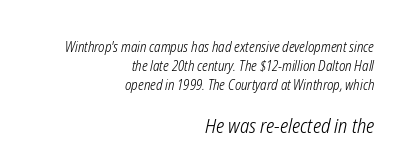
Normally led — the rows are evenly, conventionally spaced. Descenders are the only things crossing below the line. The more generous point size was reserved for the lower chunk. Each stroke keeps to a modest, everyday thickness or less. Compared with a flush-left layout, this one pins lines to the opposite, right side.
